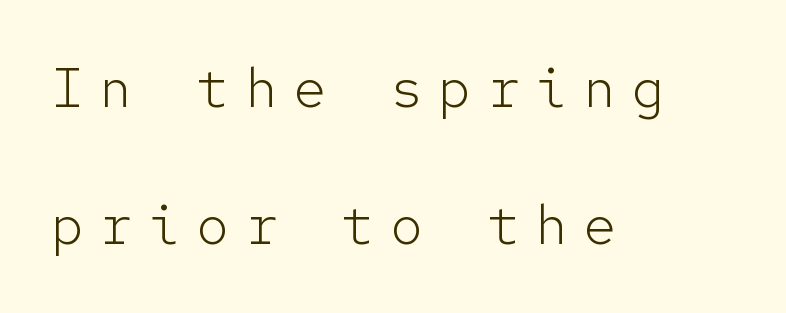
The passage shown is typed in a monospace face where columns stay perfectly aligned. The letters stand upright; this is a roman face. Tracking here is generous; glyphs stand well apart from one another. Serifs: no, the terminals of the letterforms are clean. Teacher's note: observe the even left margin — that is flush-left alignment.
